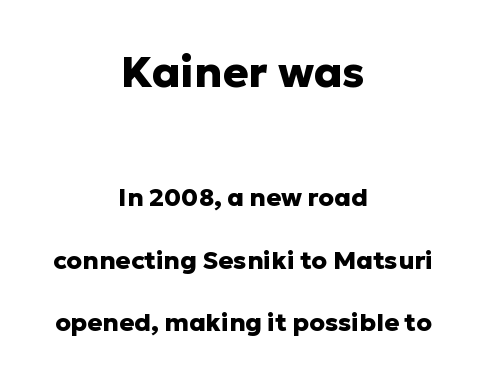
The image shows 43 px heavy sans-serif type, upright; set centered, loose line spacing (2.49x), normal letter spacing, not underlined; the first (top) block is 1.72x larger; low stroke contrast and a medium x-height.
